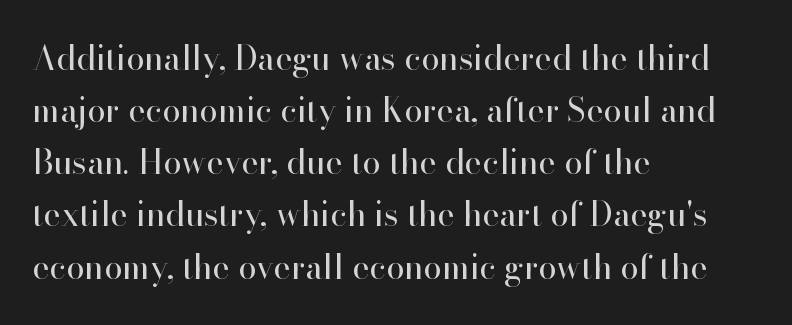
Q: Is the text bold? A: No.
Q: Is the text italic (slanted)? A: No, it is upright.
Q: Is the typeface a serif or a sans-serif typeface? A: Serif.
Q: Is the text underlined? A: No.
Q: How is the paragraph aligned? A: Left-aligned.
Q: Is the spacing between letters normal or unusually wide? A: Normal.
Q: Is the spacing between lines tight, normal or loose? A: Normal.
Q: Width (condensed, normal, or wide)? A: Normal.
Q: Stroke contrast? A: High.
Q: x-height? A: Small.
Q: Monospaced? A: No.
